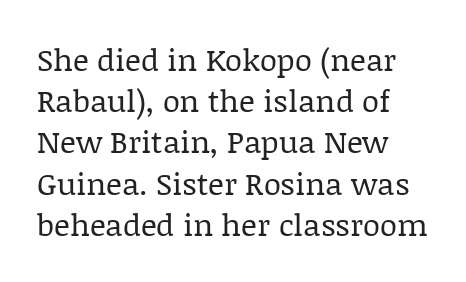
{"serif": "yes", "italic": "no", "bold": "no", "weight": "regular", "width": "normal", "stroke_contrast": "low", "x_height": "large", "monospaced": "no", "underline": "no", "align": "left", "line_spacing": "normal", "line_spacing_ratio": 1.33, "letter_spacing": "normal", "letter_spacing_em": 0.0, "glyph_px": 31}
